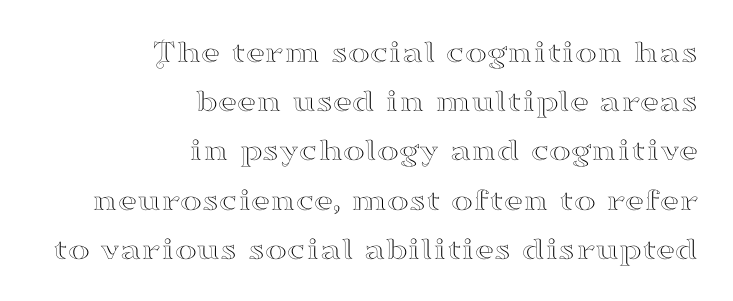
{"serif": "yes", "italic": "no", "width": "wide", "stroke_contrast": "high", "x_height": "small", "monospaced": "no", "underline": "no", "align": "right", "line_spacing": "normal", "line_spacing_ratio": 1.49, "letter_spacing": "normal", "letter_spacing_em": 0.0, "glyph_px": 33}
